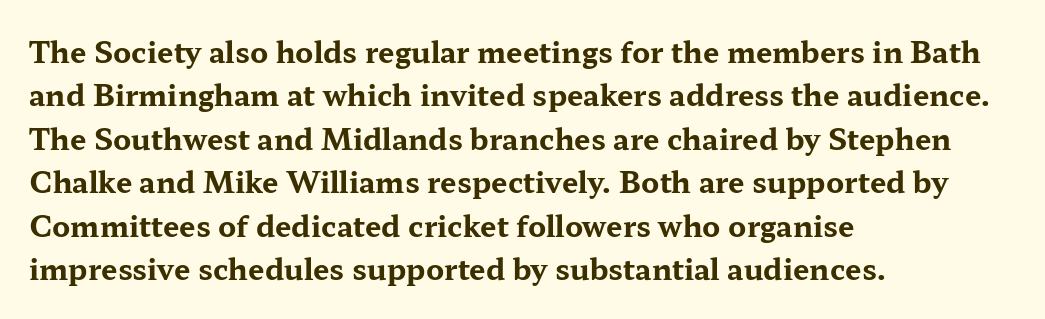
Q: Is the text bold? A: Yes.
Q: Is the text italic (slanted)? A: No, it is upright.
Q: Is the typeface a serif or a sans-serif typeface? A: Serif.
Q: Is the text underlined? A: No.
Q: How is the paragraph aligned? A: Left-aligned.
Q: Is the spacing between letters normal or unusually wide? A: Normal.
Q: Is the spacing between lines tight, normal or loose? A: Normal.
Q: Width (condensed, normal, or wide)? A: Wide.
Q: Stroke contrast? A: Medium.
Q: x-height? A: Medium.
Q: Monospaced? A: No.
